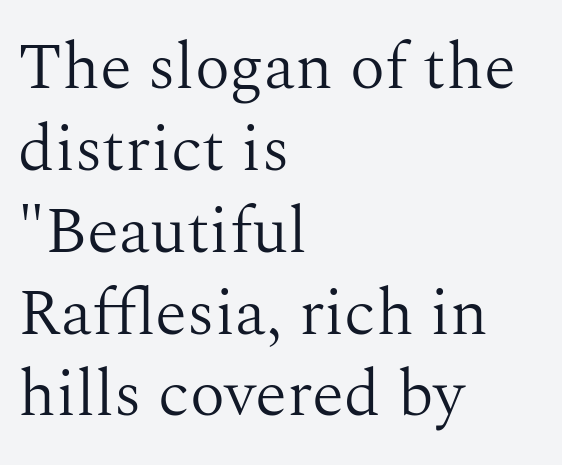
Q: Is the text bold? A: No.
Q: Is the text italic (slanted)? A: No, it is upright.
Q: Is the typeface a serif or a sans-serif typeface? A: Serif.
Q: Is the text underlined? A: No.
Q: How is the paragraph aligned? A: Left-aligned.
Q: Is the spacing between letters normal or unusually wide? A: Normal.
Q: Width (condensed, normal, or wide)? A: Normal.
Q: Stroke contrast? A: Medium.
Q: x-height? A: Medium.
Q: Monospaced? A: No.
